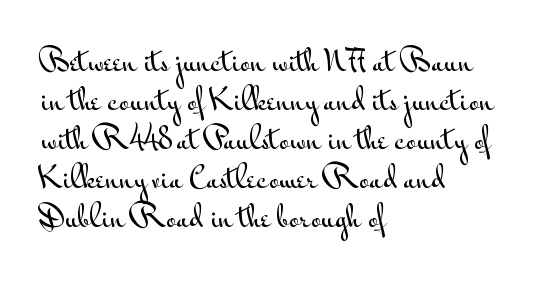
Q: Is the typeface a serif or a sans-serif typeface? A: Sans-serif.
Q: Is the text underlined? A: No.
Q: How is the paragraph aligned? A: Left-aligned.
Q: Is the spacing between letters normal or unusually wide? A: Normal.
Q: Is the spacing between lines tight, normal or loose? A: Normal.
Q: Width (condensed, normal, or wide)? A: Wide.
Q: Stroke contrast? A: Medium.
Q: x-height? A: Small.
Q: Monospaced? A: No.
